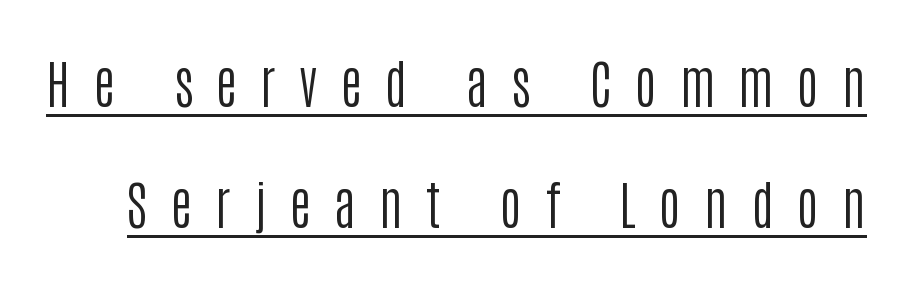
Q: Is the text bold? A: No.
Q: Is the text italic (slanted)? A: No, it is upright.
Q: Is the typeface a serif or a sans-serif typeface? A: Sans-serif.
Q: Is the text underlined? A: Yes.
Q: Is the spacing between letters normal or unusually wide? A: Unusually wide.
Q: Is the spacing between lines tight, normal or loose? A: Loose.
Q: Width (condensed, normal, or wide)? A: Condensed.
Q: Stroke contrast? A: Low.
Q: x-height? A: Large.
Q: Monospaced? A: No.
